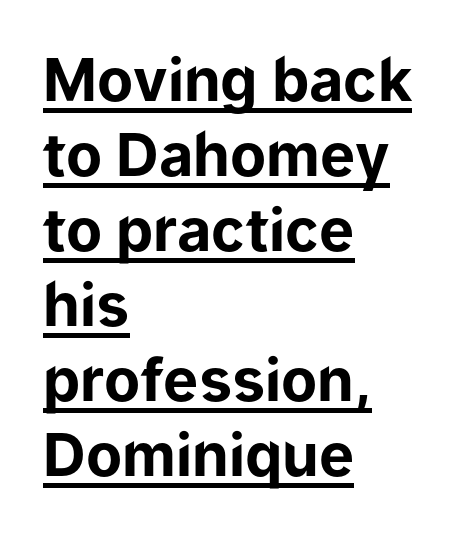
Q: Is the text bold? A: Yes.
Q: Is the text italic (slanted)? A: No, it is upright.
Q: Is the typeface a serif or a sans-serif typeface? A: Sans-serif.
Q: Is the text underlined? A: Yes.
Q: How is the paragraph aligned? A: Left-aligned.
Q: Is the spacing between letters normal or unusually wide? A: Normal.
Q: Is the spacing between lines tight, normal or loose? A: Normal.
Q: Width (condensed, normal, or wide)? A: Normal.
Q: Stroke contrast? A: Low.
Q: x-height? A: Medium.
Q: Monospaced? A: No.
